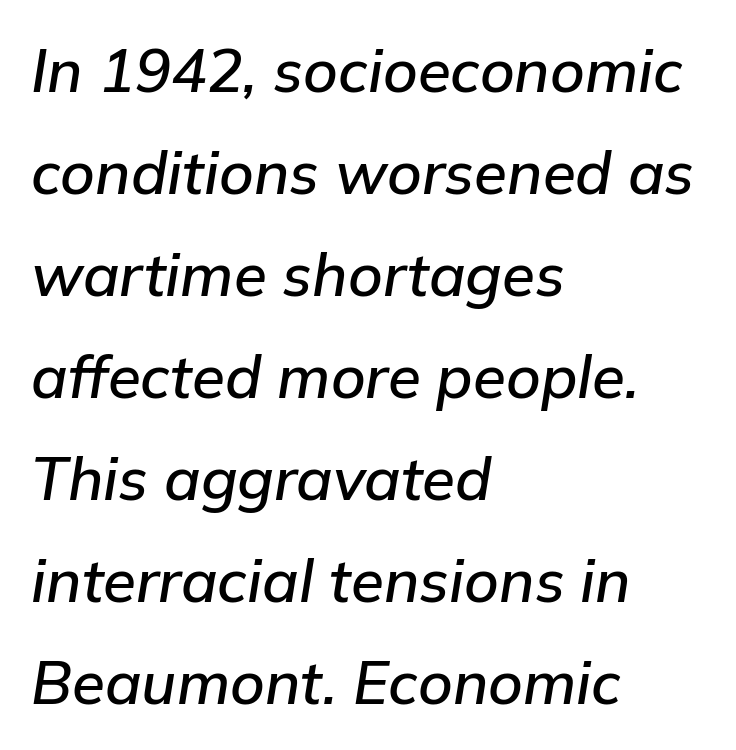
{"italic": "yes", "lean": "right", "slant_degrees": 9, "width": "normal", "stroke_contrast": "low", "x_height": "medium", "monospaced": "no", "underline": "no", "align": "left", "line_spacing": "normal", "line_spacing_ratio": 1.7, "letter_spacing": "normal", "letter_spacing_em": 0.0, "glyph_px": 60}
